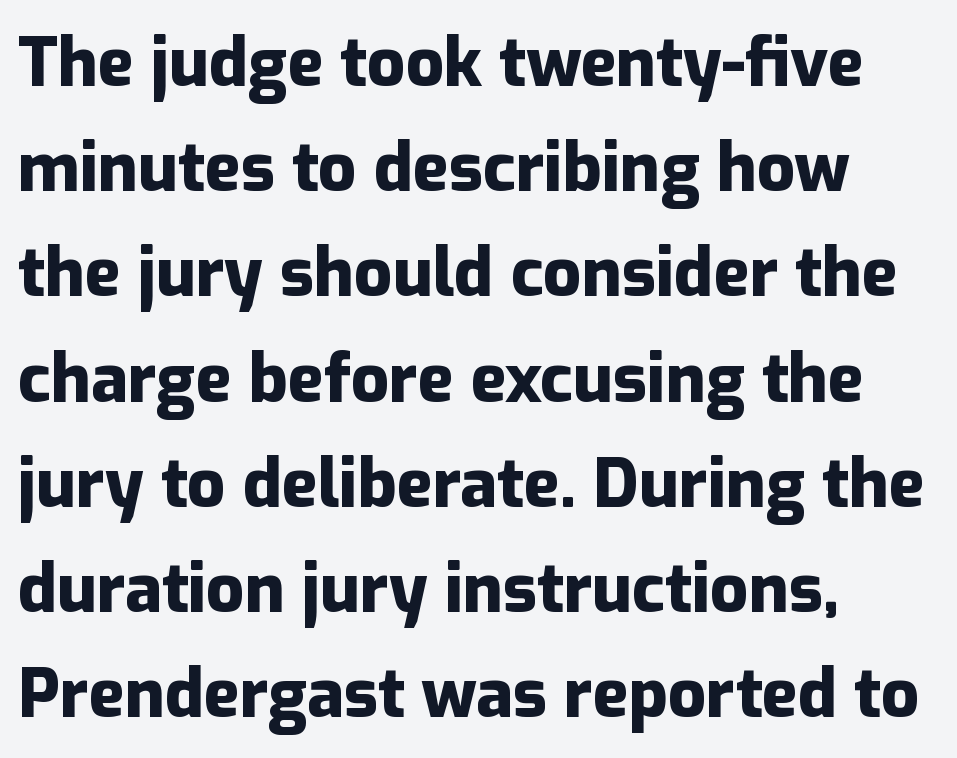
The rendering uses a bold face; every stroke is thick and dark. Tall strokes in this sample are plumb rather than angled. Underlining? Definitely not there. Observe the absence of serifs on each vertical stroke in this sample. You could call the tracking neutral — neither tight nor loose. The lines in this sample share a left origin and differ only in where they stop.
